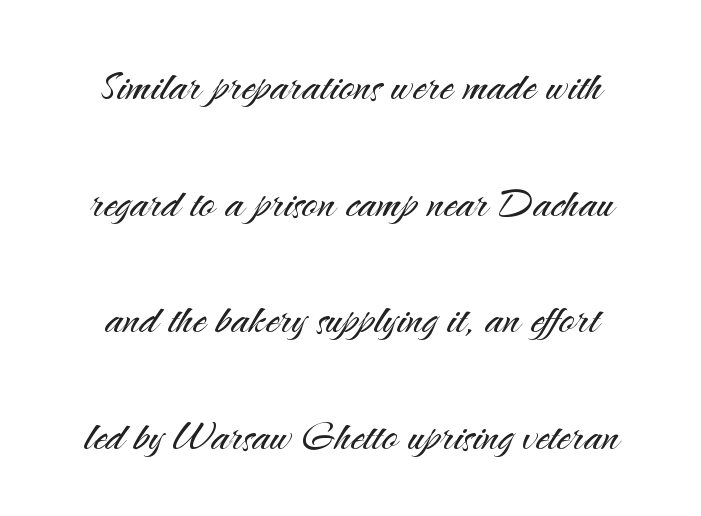
The image shows 53 px light sans-serif type; set centered, loose line spacing (2.2x), normal letter spacing, not underlined; medium stroke contrast and a small x-height.
